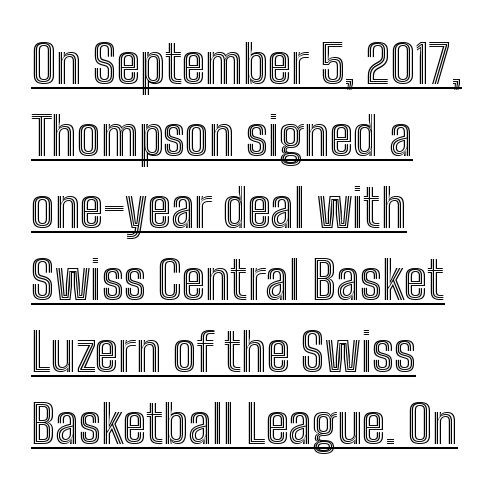
Q: Is the text italic (slanted)? A: No, it is upright.
Q: Is the text underlined? A: Yes.
Q: How is the paragraph aligned? A: Left-aligned.
Q: Is the spacing between letters normal or unusually wide? A: Normal.
Q: Is the spacing between lines tight, normal or loose? A: Normal.
Q: Width (condensed, normal, or wide)? A: Condensed.
Q: x-height? A: Medium.
Q: Monospaced? A: No.
